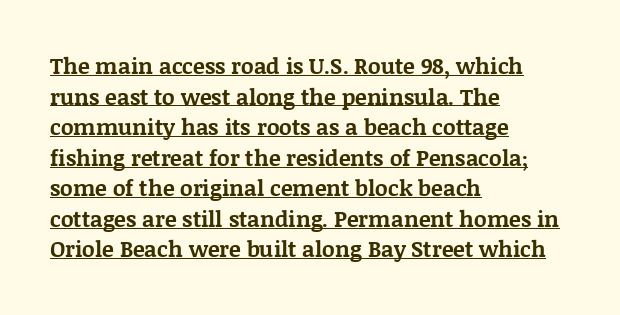
Q: Is the text bold? A: Yes.
Q: Is the text italic (slanted)? A: No, it is upright.
Q: Is the text underlined? A: Yes.
Q: How is the paragraph aligned? A: Left-aligned.
Q: Is the spacing between letters normal or unusually wide? A: Normal.
Q: Is the spacing between lines tight, normal or loose? A: Normal.
